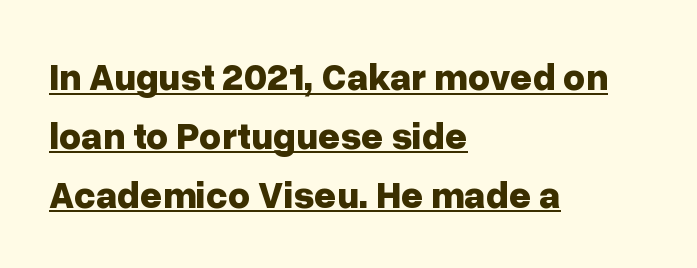
The image shows 38 px bold sans-serif type, upright; set left-aligned, normal line spacing (1.55x), normal letter spacing, underlined; low stroke contrast and a medium x-height.
